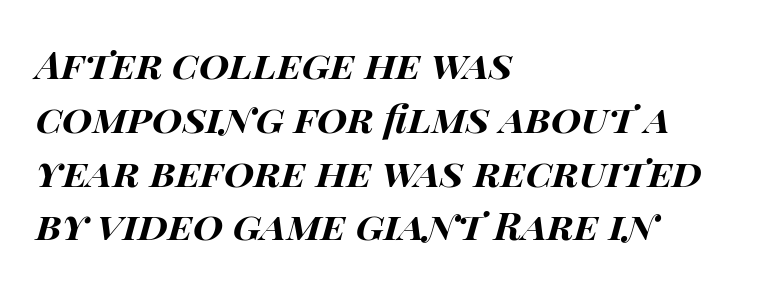
{"italic": "yes", "lean": "right", "slant_degrees": 14, "bold": "yes", "weight": "bold", "width": "wide", "stroke_contrast": "high", "x_height": "large", "monospaced": "no", "underline": "no", "align": "left", "line_spacing": "normal", "line_spacing_ratio": 1.38, "letter_spacing": "normal", "letter_spacing_em": 0.0, "glyph_px": 39}
